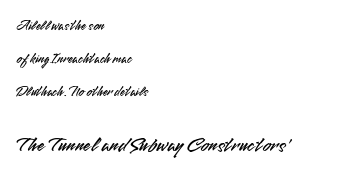
Compare the two chunks: the lower has the greater cap height. Caption: standard tracking, unaltered. Compared with a centered layout, this one pins lines to the left instead. The words here are not underlined.
